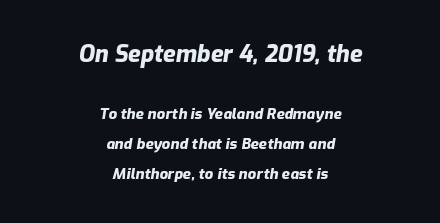
The image shows 23 px bold type, italic (leaning right); set centered, loose line spacing (2.02x), normal letter spacing, not underlined; the first (top) block is 1.53x larger.
